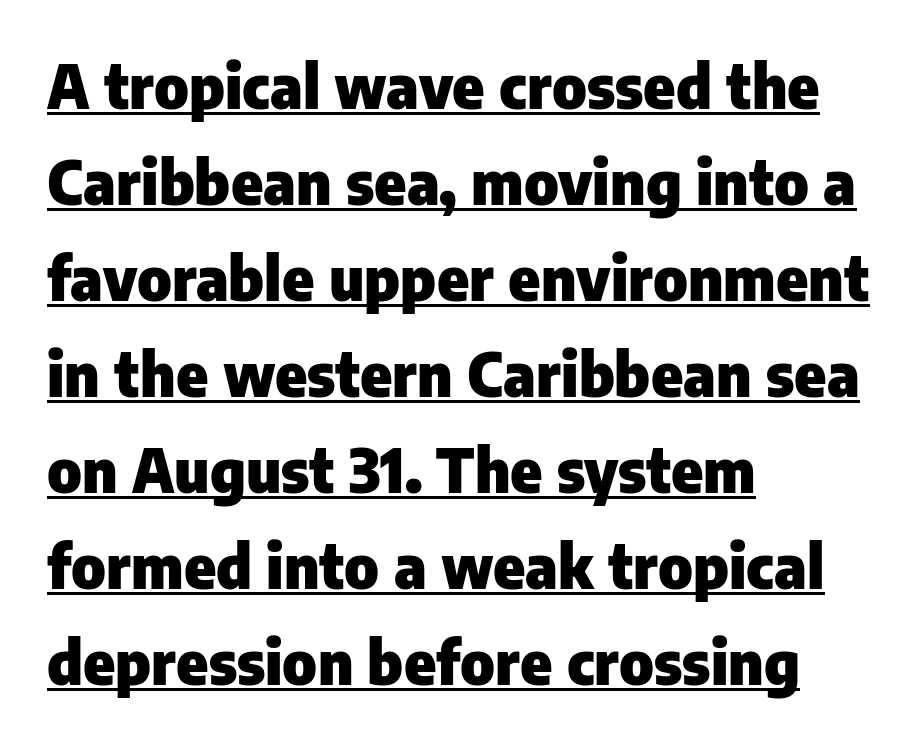
Q: Is the text bold? A: Yes.
Q: Is the text italic (slanted)? A: No, it is upright.
Q: Is the typeface a serif or a sans-serif typeface? A: Sans-serif.
Q: Is the text underlined? A: Yes.
Q: How is the paragraph aligned? A: Left-aligned.
Q: Is the spacing between letters normal or unusually wide? A: Normal.
Q: Is the spacing between lines tight, normal or loose? A: Normal.
Q: Width (condensed, normal, or wide)? A: Normal.
Q: Stroke contrast? A: Low.
Q: x-height? A: Medium.
Q: Monospaced? A: No.
